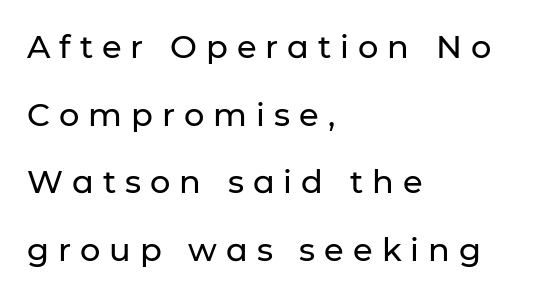
{"serif": "no", "italic": "no", "width": "normal", "stroke_contrast": "low", "x_height": "medium", "monospaced": "no", "underline": "no", "align": "left", "line_spacing": "loose", "line_spacing_ratio": 2.11, "letter_spacing": "wide", "letter_spacing_em": 0.28, "glyph_px": 32}
